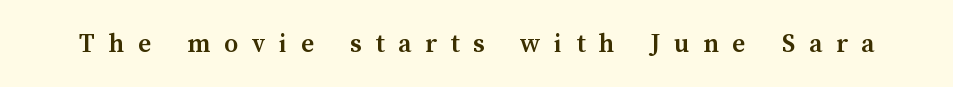
Q: Is the text bold? A: Yes.
Q: Is the text italic (slanted)? A: No, it is upright.
Q: Is the text underlined? A: No.
Q: Is the spacing between letters normal or unusually wide? A: Unusually wide.
Q: Width (condensed, normal, or wide)? A: Normal.
Q: Stroke contrast? A: Medium.
Q: x-height? A: Medium.
Q: Monospaced? A: No.
